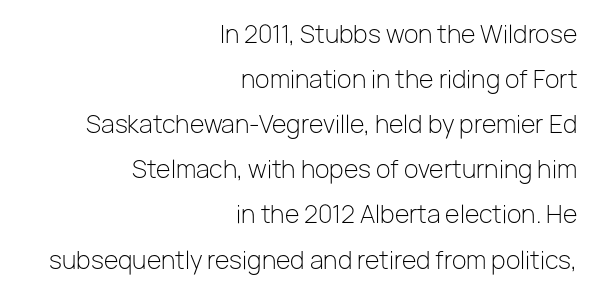
The passage is arranged like a letterhead date or caption credit — flush right. A roman cut, with each character standing at attention. Vertical stems look standard width or narrower in stroke. Default kerning and tracking; the words read as compact shapes. Check the space under the baseline: it is left empty.
